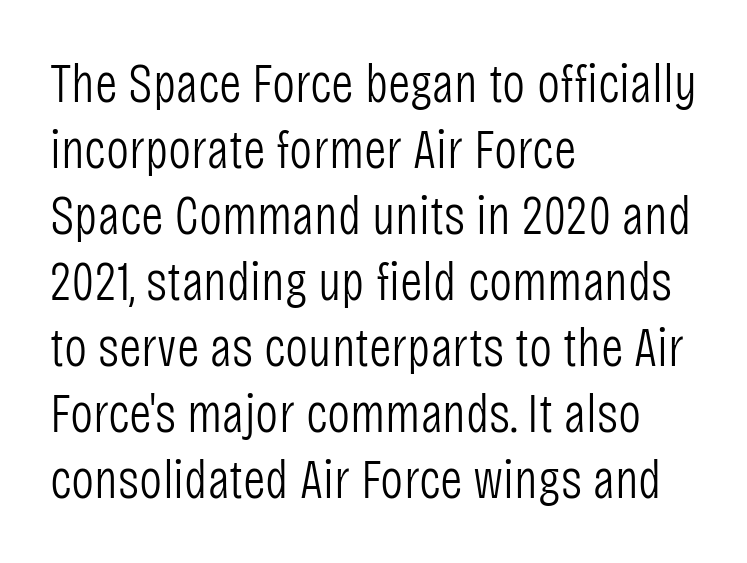
Q: Is the text bold? A: No.
Q: Is the text italic (slanted)? A: No, it is upright.
Q: Is the typeface a serif or a sans-serif typeface? A: Sans-serif.
Q: Is the text underlined? A: No.
Q: How is the paragraph aligned? A: Left-aligned.
Q: Is the spacing between letters normal or unusually wide? A: Normal.
Q: Width (condensed, normal, or wide)? A: Condensed.
Q: Stroke contrast? A: Low.
Q: x-height? A: Large.
Q: Monospaced? A: No.
